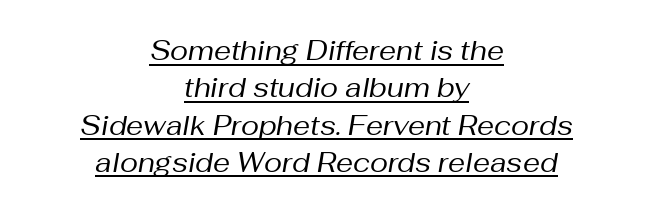
Reading down the column, the eye jumps a familiar distance to each next line. The tracking reads as untouched default to a designer's eye. Style check: oblique. No heavy texture on the line: the type isn't bold.
